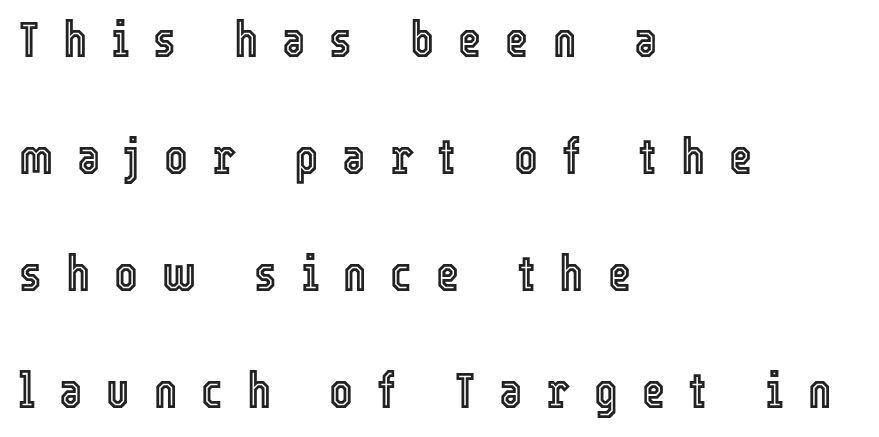
{"italic": "no", "width": "condensed", "x_height": "medium", "monospaced": "no", "underline": "no", "align": "left", "line_spacing": "loose", "line_spacing_ratio": 2.34, "letter_spacing": "wide", "letter_spacing_em": 0.48, "glyph_px": 50}
